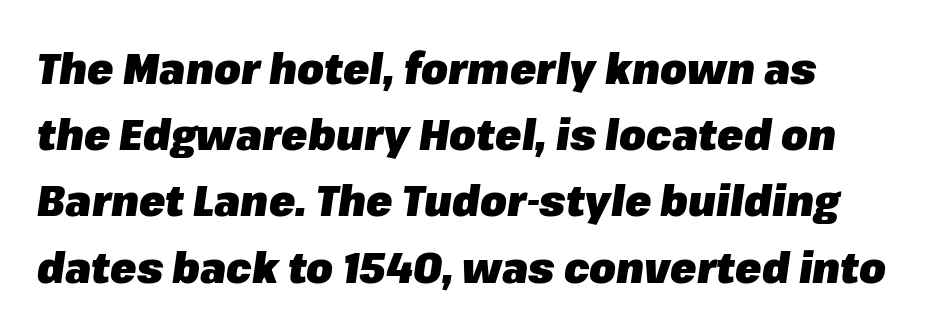
What's the leading like? Ordinary, nothing unusual. Strong, thick strokes mark this as bold type. Here the designer chose a conventional face with non-uniform glyph widths. Descenders hang freely into open space. Observe the ordinary spacing: letters are neighbours, not strangers.
